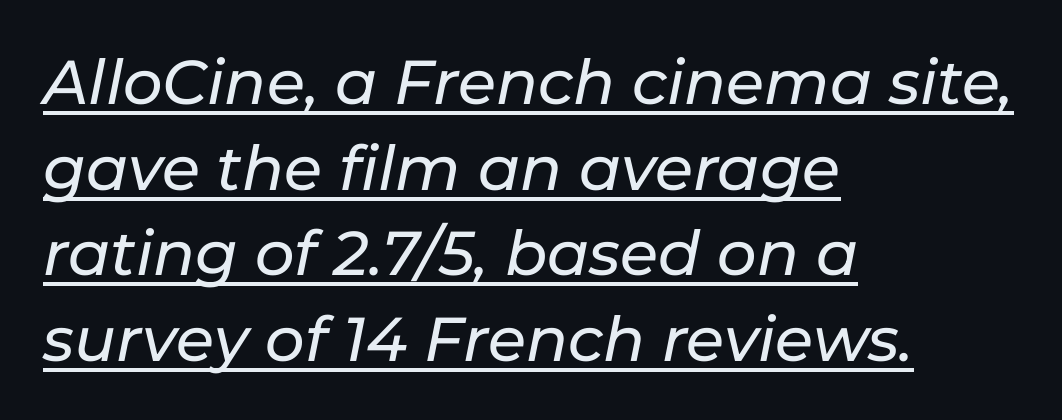
Q: Is the text italic (slanted)? A: Yes, it leans right by about 11 degrees.
Q: Is the text underlined? A: Yes.
Q: How is the paragraph aligned? A: Left-aligned.
Q: Is the spacing between letters normal or unusually wide? A: Normal.
Q: Is the spacing between lines tight, normal or loose? A: Normal.
Q: Width (condensed, normal, or wide)? A: Normal.
Q: Stroke contrast? A: Low.
Q: x-height? A: Medium.
Q: Monospaced? A: No.
